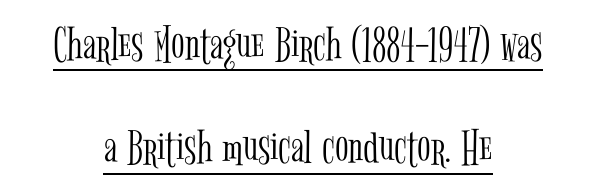
Students, observe the line beneath the letters — that is underlining. The specimen reads as upright at a glance. Interline gaps are noticeably wide in this sample. A typesetter would call this proportional, since set widths differ per character. The typeface chosen for these lines features serifs. The rendering keeps characters at their native spacing.
